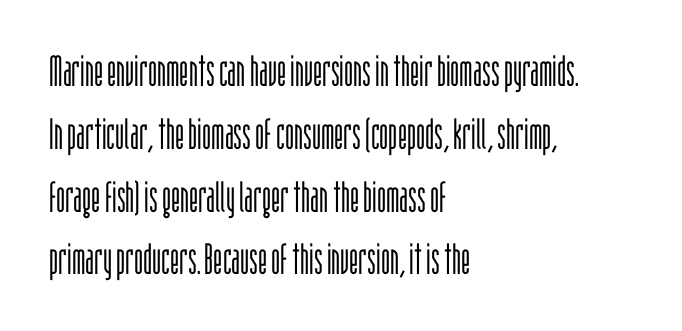
Q: Is the text bold? A: No.
Q: Is the text italic (slanted)? A: No, it is upright.
Q: Is the typeface a serif or a sans-serif typeface? A: Sans-serif.
Q: Is the text underlined? A: No.
Q: How is the paragraph aligned? A: Left-aligned.
Q: Is the spacing between letters normal or unusually wide? A: Normal.
Q: Is the spacing between lines tight, normal or loose? A: Normal.
Q: Width (condensed, normal, or wide)? A: Condensed.
Q: Stroke contrast? A: Low.
Q: x-height? A: Large.
Q: Monospaced? A: No.
